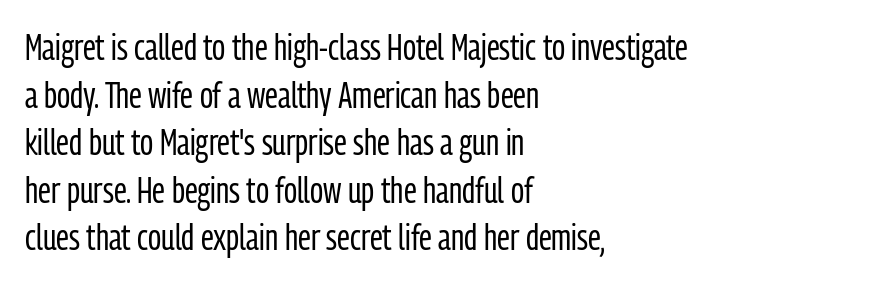
A quiet, ordinary-to-light weight characterises the typeface. Does the leading feel generous? No, just average. Note: no serifs on the glyphs. The strip under each line holds only bare page. Note the varied advance widths — an 'i' is clearly narrower than an 'm'. Layout note: lines flush left.
